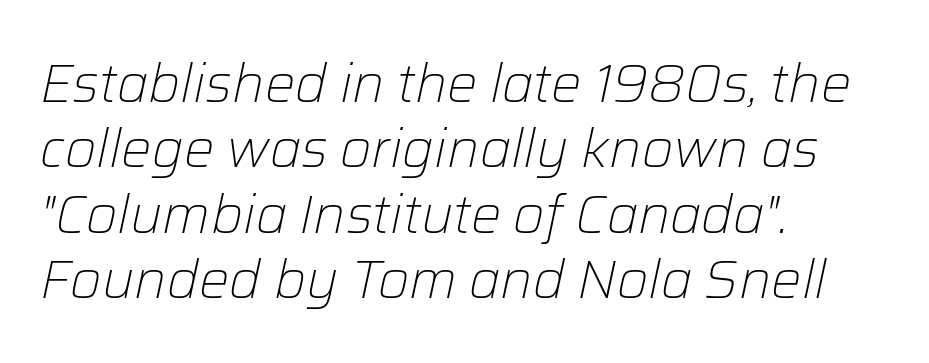
The image shows 54 px light type, italic (leaning right); set left-aligned, line spacing 1.21x, normal letter spacing, not underlined; low stroke contrast and a medium x-height.
